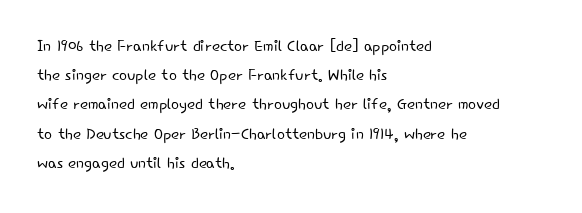
{"italic": "no", "bold": "no", "underline": "no", "align": "left", "line_spacing": "normal", "line_spacing_ratio": 1.39, "letter_spacing": "normal", "letter_spacing_em": 0.0, "glyph_px": 21}
